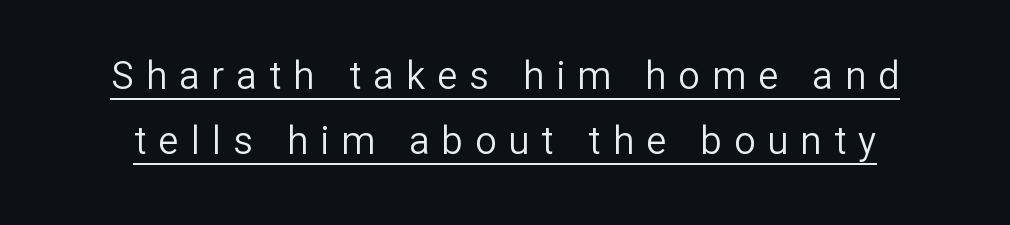
Q: Is the text bold? A: No.
Q: Is the text italic (slanted)? A: No, it is upright.
Q: Is the typeface a serif or a sans-serif typeface? A: Sans-serif.
Q: Is the text underlined? A: Yes.
Q: Is the spacing between letters normal or unusually wide? A: Unusually wide.
Q: Width (condensed, normal, or wide)? A: Normal.
Q: Stroke contrast? A: Low.
Q: x-height? A: Medium.
Q: Monospaced? A: No.
